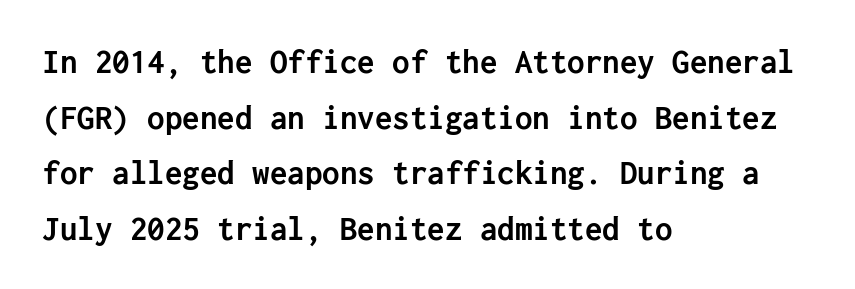
Q: Is the text bold? A: Yes.
Q: Is the text italic (slanted)? A: No, it is upright.
Q: Is the typeface a serif or a sans-serif typeface? A: Sans-serif.
Q: Is the text underlined? A: No.
Q: How is the paragraph aligned? A: Left-aligned.
Q: Is the spacing between letters normal or unusually wide? A: Normal.
Q: Is the spacing between lines tight, normal or loose? A: Normal.
Q: Width (condensed, normal, or wide)? A: Normal.
Q: Stroke contrast? A: Low.
Q: x-height? A: Medium.
